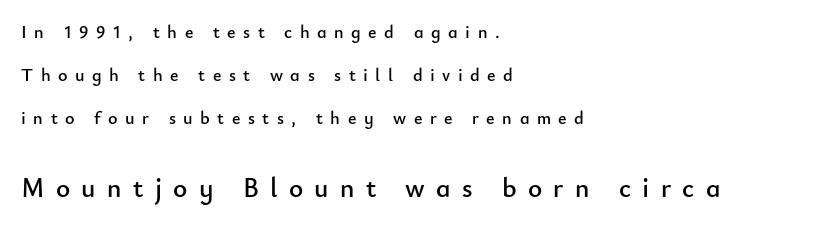
The paragraph has a hard left edge and a soft right edge. Notice the wide empty band between every row — that's loose leading. The following chunk of copy outweighs the initial chunk in type size. The passage shown has open, widely tracked lettering throughout.
